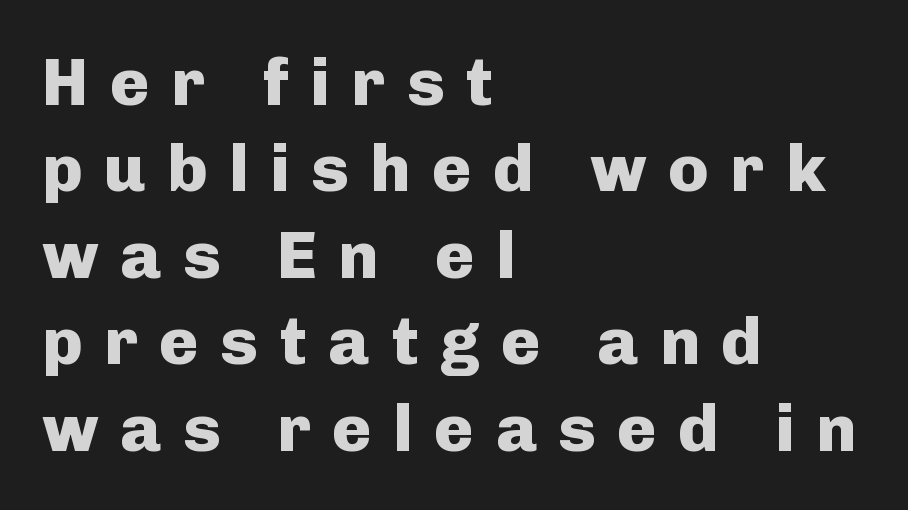
A typesetter would call this heavily tracked-out type. Notice how descenders clear the ascenders below comfortably — that's standard leading. The glyphs have the mass of a bold cut. If you drew a ruler down the left edge, every line would touch it. Check where the strokes stop: nothing finishes them off — pure sans. Bare-footed words on every line.
